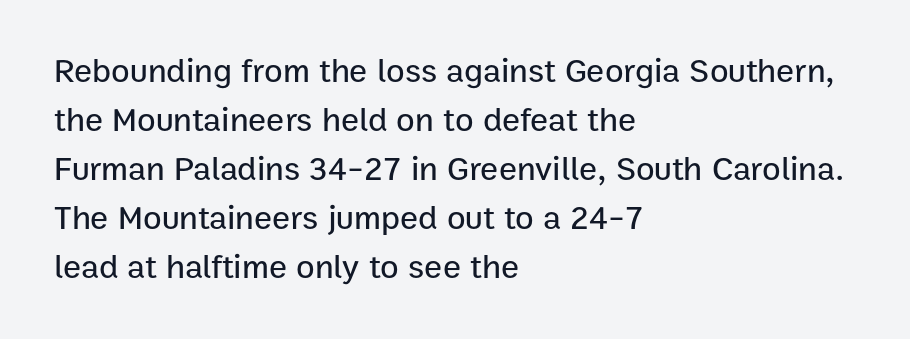
Q: Is the text italic (slanted)? A: No, it is upright.
Q: Is the typeface a serif or a sans-serif typeface? A: Sans-serif.
Q: Is the text underlined? A: No.
Q: How is the paragraph aligned? A: Left-aligned.
Q: Is the spacing between letters normal or unusually wide? A: Normal.
Q: Is the spacing between lines tight, normal or loose? A: Normal.
Q: Width (condensed, normal, or wide)? A: Normal.
Q: Stroke contrast? A: Low.
Q: x-height? A: Medium.
Q: Monospaced? A: No.
